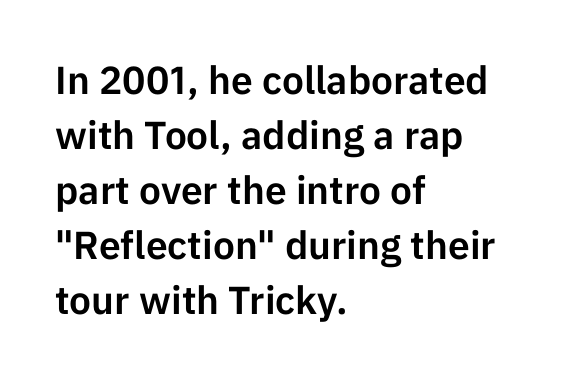
Q: Is the text italic (slanted)? A: No, it is upright.
Q: Is the typeface a serif or a sans-serif typeface? A: Sans-serif.
Q: Is the text underlined? A: No.
Q: How is the paragraph aligned? A: Left-aligned.
Q: Is the spacing between letters normal or unusually wide? A: Normal.
Q: Is the spacing between lines tight, normal or loose? A: Normal.
Q: Width (condensed, normal, or wide)? A: Normal.
Q: Stroke contrast? A: Low.
Q: x-height? A: Medium.
Q: Monospaced? A: No.
